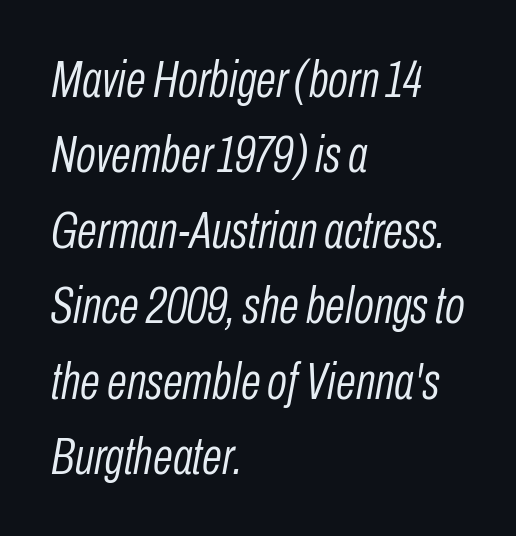
The image shows 52 px light, condensed type, italic (leaning right); set left-aligned, normal line spacing (1.45x), normal letter spacing, not underlined; low stroke contrast and a medium x-height.
